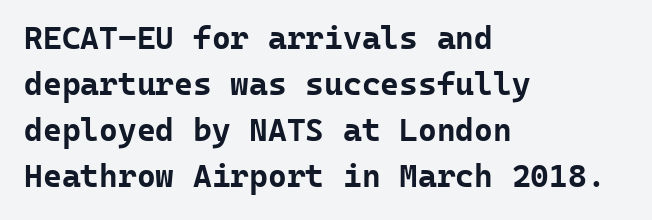
The image shows 32 px bold sans-serif type, upright, monospaced; set left-aligned, normal line spacing (1.44x), normal letter spacing, not underlined; low stroke contrast and a medium x-height.
